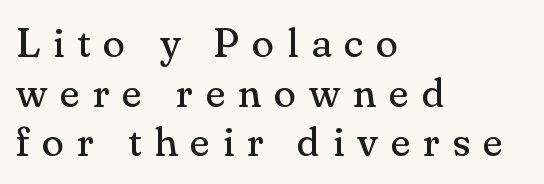
The image shows 41 px regular-weight serif type, upright; set left-aligned, line spacing 1.21x, unusually wide letter spacing (+0.31 em), not underlined; medium stroke contrast and a small x-height.
